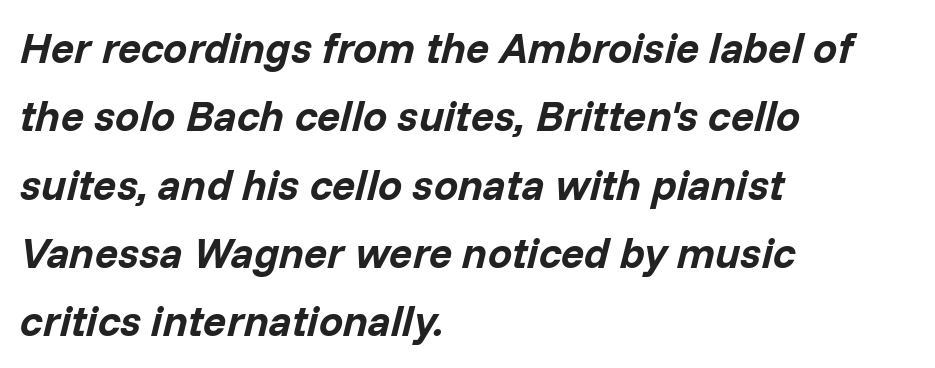
{"italic": "yes", "lean": "right", "slant_degrees": 14, "bold": "yes", "weight": "bold", "width": "normal", "stroke_contrast": "low", "x_height": "medium", "monospaced": "no", "underline": "no", "align": "left", "line_spacing": "normal", "line_spacing_ratio": 1.59, "letter_spacing": "normal", "letter_spacing_em": 0.0, "glyph_px": 43}
